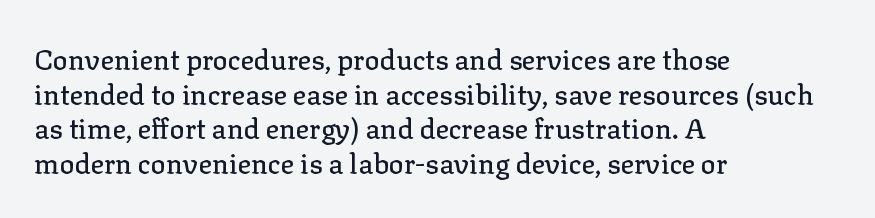
Q: Is the text italic (slanted)? A: No, it is upright.
Q: Is the typeface a serif or a sans-serif typeface? A: Serif.
Q: Is the text underlined? A: No.
Q: How is the paragraph aligned? A: Left-aligned.
Q: Is the spacing between letters normal or unusually wide? A: Normal.
Q: Width (condensed, normal, or wide)? A: Normal.
Q: Stroke contrast? A: Low.
Q: x-height? A: Medium.
Q: Monospaced? A: No.
